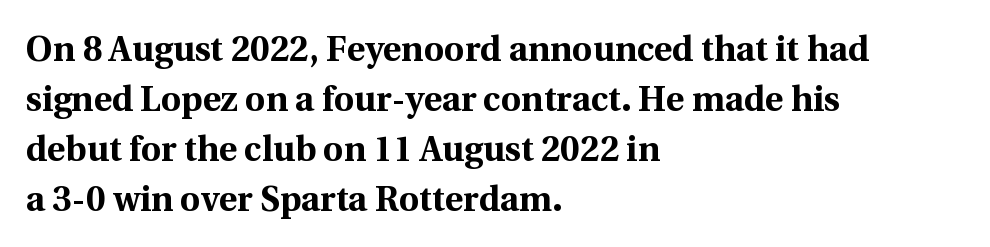
The designer left line spacing at the default. Has an underline been added? It has not. One-word summary of the alignment: left. Looks like regular typesetting: each glyph gets only the width it needs. The axis of the letterforms is exactly vertical.
